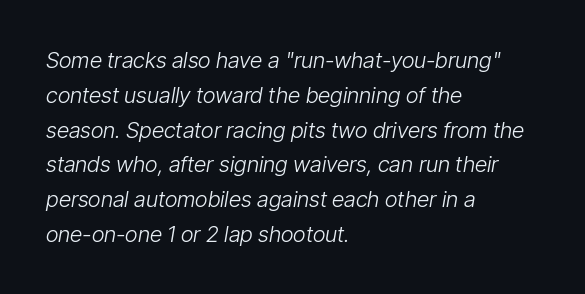
{"italic": "yes", "lean": "right", "slant_degrees": 9, "bold": "no", "underline": "no", "align": "left", "line_spacing": "normal", "line_spacing_ratio": 1.58, "letter_spacing": "normal", "letter_spacing_em": 0.0, "glyph_px": 22}
